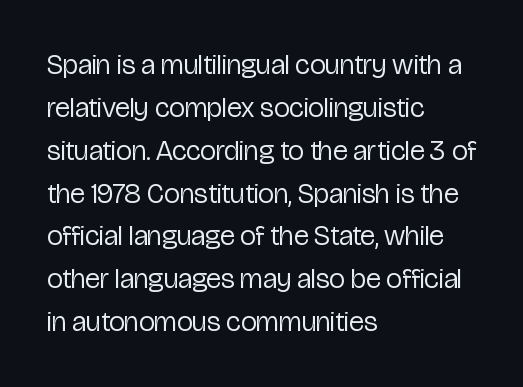
{"serif": "no", "italic": "no", "bold": "no", "weight": "regular", "width": "condensed", "stroke_contrast": "low", "x_height": "medium", "monospaced": "no", "underline": "no", "align": "left", "line_spacing": "normal", "line_spacing_ratio": 1.53, "letter_spacing": "normal", "letter_spacing_em": 0.0, "glyph_px": 28}
